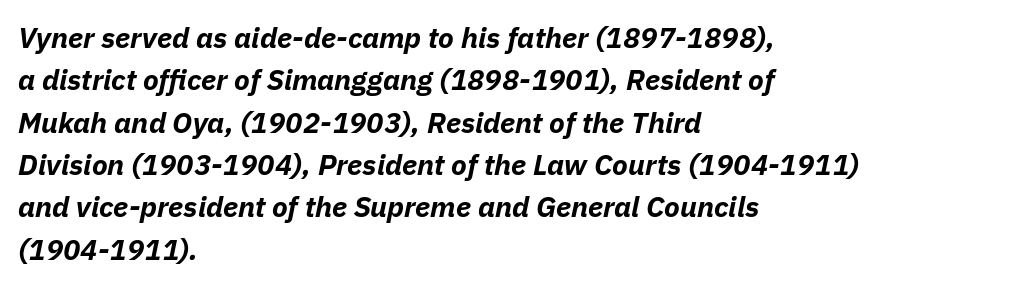
Q: Is the text bold? A: Yes.
Q: Is the text italic (slanted)? A: Yes, it leans right by about 11 degrees.
Q: Is the text underlined? A: No.
Q: How is the paragraph aligned? A: Left-aligned.
Q: Is the spacing between letters normal or unusually wide? A: Normal.
Q: Is the spacing between lines tight, normal or loose? A: Normal.
Q: Width (condensed, normal, or wide)? A: Normal.
Q: Stroke contrast? A: Low.
Q: x-height? A: Medium.
Q: Monospaced? A: No.
